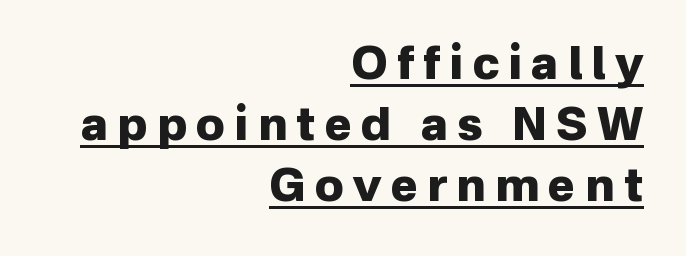
The image shows 46 px heavy sans-serif type, upright; set right-aligned, normal line spacing (1.33x), unusually wide letter spacing (+0.2 em), underlined; low stroke contrast and a medium x-height.
